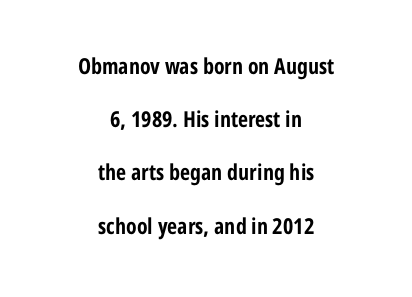
{"italic": "no", "bold": "yes", "underline": "no", "align": "center", "line_spacing": "loose", "line_spacing_ratio": 2.42, "letter_spacing": "normal", "letter_spacing_em": 0.0, "glyph_px": 22}
